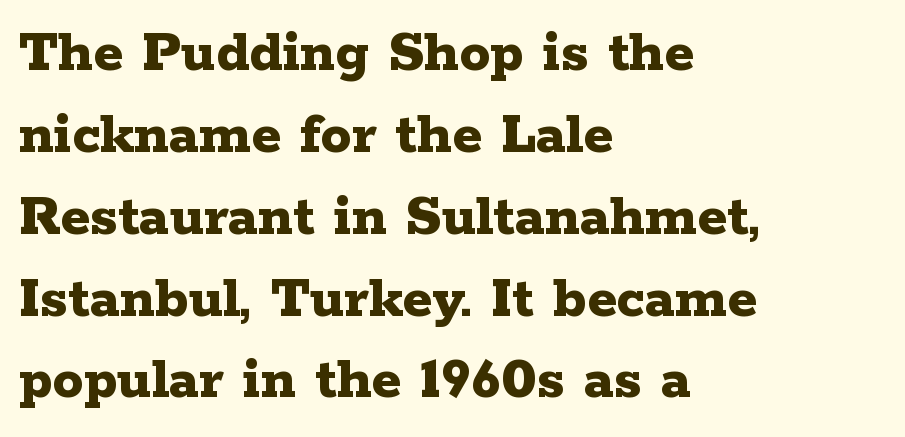
Weight: bold. The passage shown is typed in a proportional face where columns would drift. Every stem runs plumb, perpendicular to the baseline. Examine the stroke ends and you'll spot serifs.
